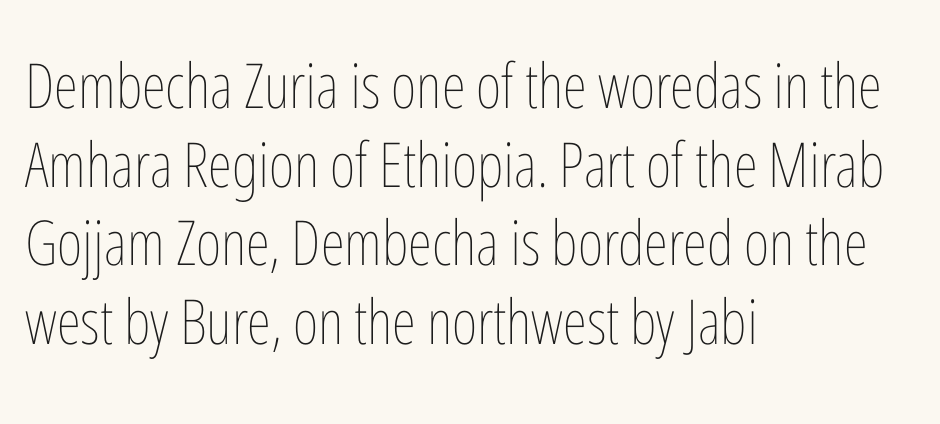
Does extra space separate the letters? No, they use regular spacing. The rows are spaced the way most documents space them. Visually the block forms a straight wall on the left and a jagged coastline on the right. Character widths vary here, with narrow letters taking less room than wide ones.
